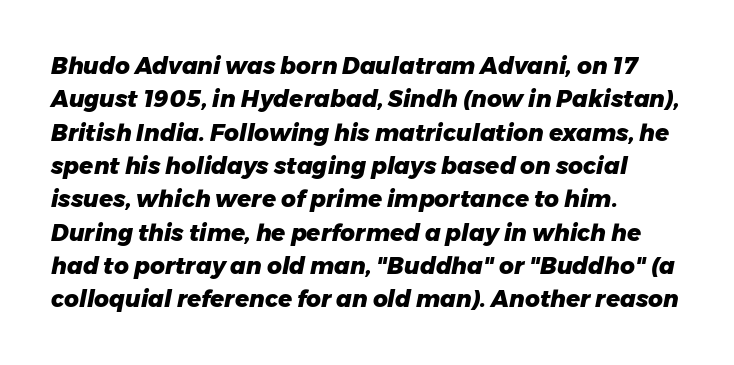
Here the glyphs are tracked normally, forming tight word shapes. Does the copy run flush right? No — it runs flush left. Regular leading. The letters are slanted; this is an italic face.
